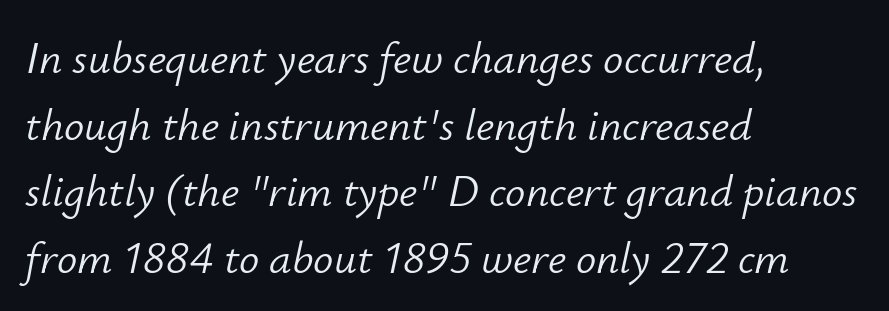
Q: Is the text bold? A: No.
Q: Is the text italic (slanted)? A: Yes, it leans right by about 12 degrees.
Q: Is the text underlined? A: No.
Q: How is the paragraph aligned? A: Left-aligned.
Q: Is the spacing between letters normal or unusually wide? A: Normal.
Q: Is the spacing between lines tight, normal or loose? A: Normal.
Q: Width (condensed, normal, or wide)? A: Normal.
Q: Stroke contrast? A: Low.
Q: x-height? A: Small.
Q: Monospaced? A: No.
